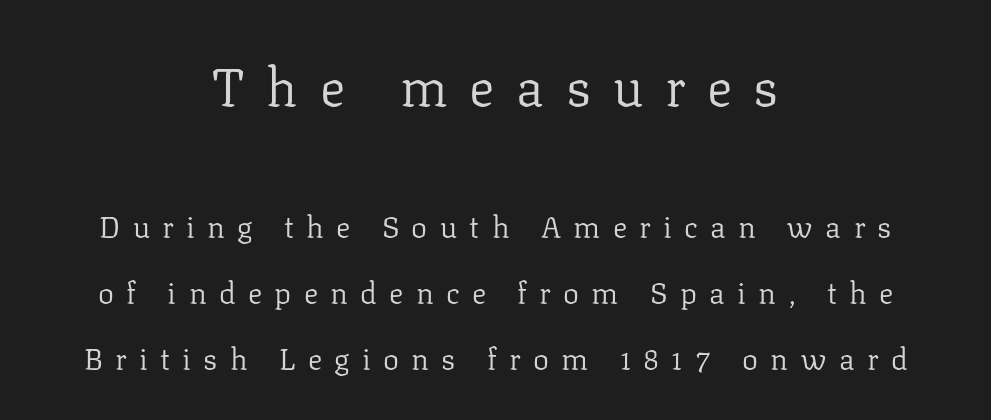
The image shows 53 px regular-weight serif type, upright; set centered, loose line spacing (2.21x), unusually wide letter spacing (+0.41 em), not underlined; the first (top) block is 1.77x larger; low stroke contrast and a medium x-height.
